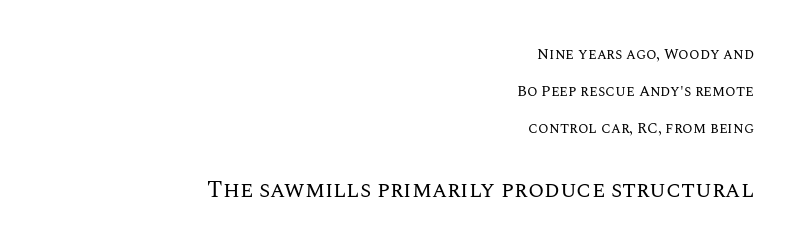
The image shows 23 px text type, upright; set right-aligned, loose line spacing (2.46x), normal letter spacing, not underlined; the second (bottom) block is 1.53x larger.
